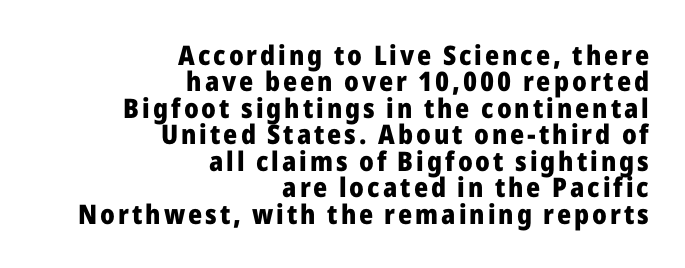
{"italic": "no", "bold": "yes", "underline": "no", "align": "right", "line_spacing": "tight", "line_spacing_ratio": 0.98, "glyph_px": 27}
